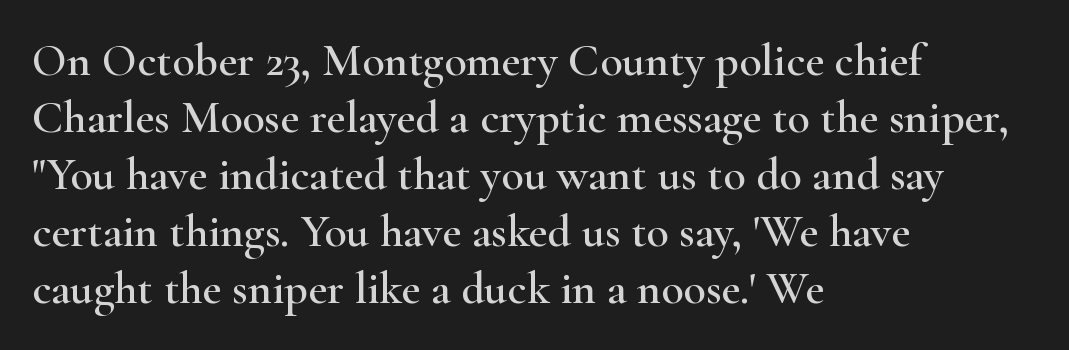
Q: Is the text italic (slanted)? A: No, it is upright.
Q: Is the typeface a serif or a sans-serif typeface? A: Serif.
Q: Is the text underlined? A: No.
Q: How is the paragraph aligned? A: Left-aligned.
Q: Is the spacing between letters normal or unusually wide? A: Normal.
Q: Width (condensed, normal, or wide)? A: Wide.
Q: Stroke contrast? A: High.
Q: x-height? A: Small.
Q: Monospaced? A: No.
